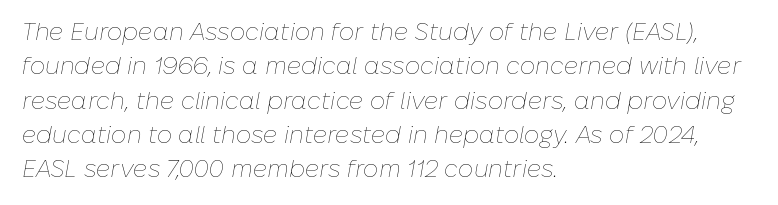
Q: Is the text bold? A: No.
Q: Is the text italic (slanted)? A: Yes, it leans right by about 10 degrees.
Q: Is the text underlined? A: No.
Q: How is the paragraph aligned? A: Left-aligned.
Q: Is the spacing between letters normal or unusually wide? A: Normal.
Q: Is the spacing between lines tight, normal or loose? A: Normal.
